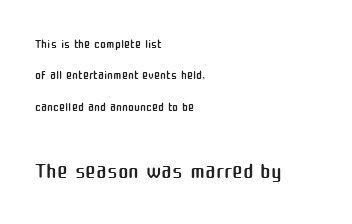
{"serif": "no", "italic": "no", "bold": "no", "weight": "regular", "width": "normal", "stroke_contrast": "medium", "x_height": "medium", "monospaced": "no", "underline": "no", "align": "left", "line_spacing_ratio": 1.75, "letter_spacing": "normal", "letter_spacing_em": 0.0, "larger_block": "second", "size_ratio": 1.78, "glyph_px": 32}
